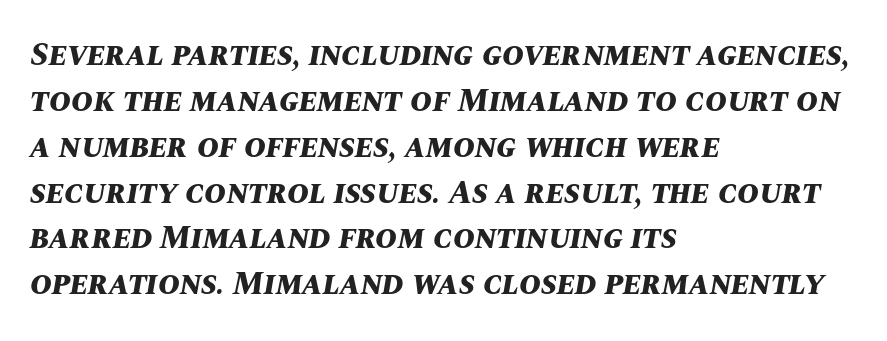
Q: Is the text bold? A: Yes.
Q: Is the text italic (slanted)? A: Yes, it leans right by about 10 degrees.
Q: Is the text underlined? A: No.
Q: How is the paragraph aligned? A: Left-aligned.
Q: Is the spacing between letters normal or unusually wide? A: Normal.
Q: Is the spacing between lines tight, normal or loose? A: Normal.
Q: Width (condensed, normal, or wide)? A: Normal.
Q: Stroke contrast? A: Medium.
Q: x-height? A: Large.
Q: Monospaced? A: No.
